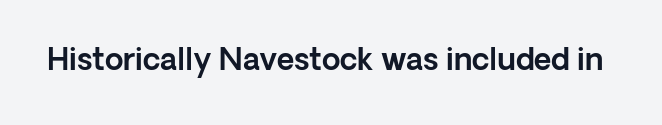
The image shows 30 px sans-serif type, upright; set normal letter spacing, not underlined; a medium x-height.
